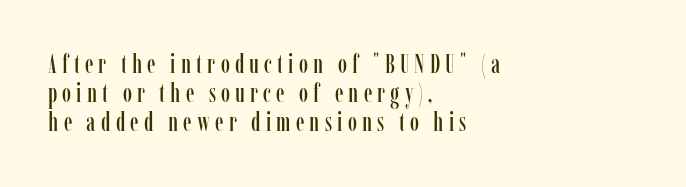
Posture: upright roman. Plain, unruled lines of type. The letters are spread apart with noticeably loose tracking. The lines are packed closely together with very little leading. The paragraph has a hard left edge and a soft right edge.
